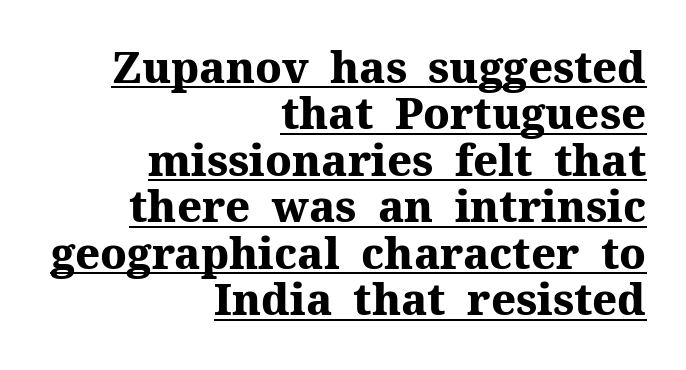
Q: Is the text bold? A: Yes.
Q: Is the text italic (slanted)? A: No, it is upright.
Q: Is the typeface a serif or a sans-serif typeface? A: Serif.
Q: Is the text underlined? A: Yes.
Q: How is the paragraph aligned? A: Right-aligned.
Q: Is the spacing between letters normal or unusually wide? A: Normal.
Q: Is the spacing between lines tight, normal or loose? A: Tight.
Q: Width (condensed, normal, or wide)? A: Normal.
Q: Stroke contrast? A: Medium.
Q: x-height? A: Medium.
Q: Monospaced? A: No.
